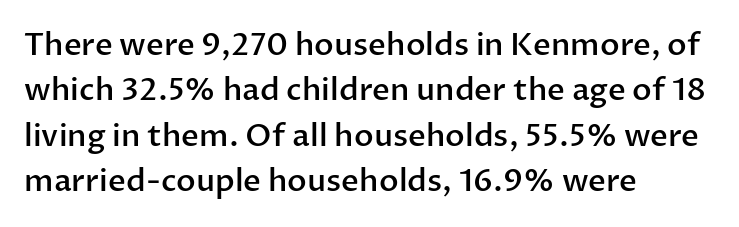
Successive baselines arrive at the customary interval. Is there any slant? The stems are plumb. Decoration check: the copy has no underline. Serif or sans? Sans — the stroke terminals are bare. A typesetter would call this zero additional tracking.
